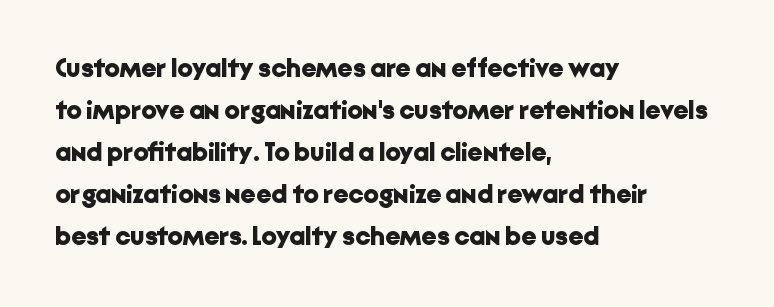
The image shows 27 px bold type, upright; set left-aligned, normal line spacing (1.56x), normal letter spacing, not underlined.
